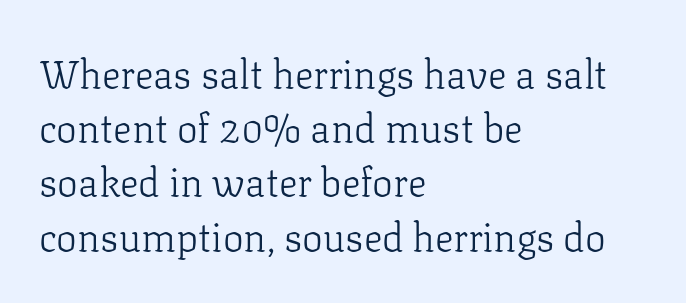
The image shows 39 px light serif type, upright; set left-aligned, normal line spacing (1.39x), normal letter spacing, not underlined; low stroke contrast and a medium x-height.
